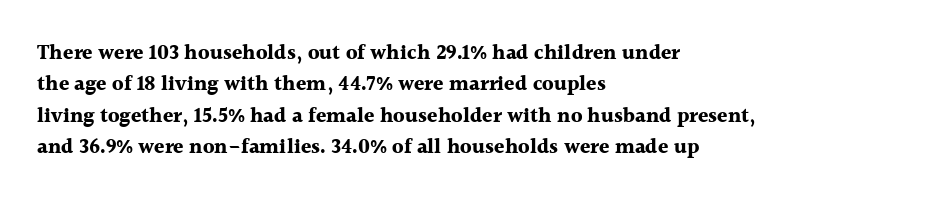
The image shows 21 px bold type, upright; set left-aligned, normal line spacing (1.49x), normal letter spacing, not underlined.
